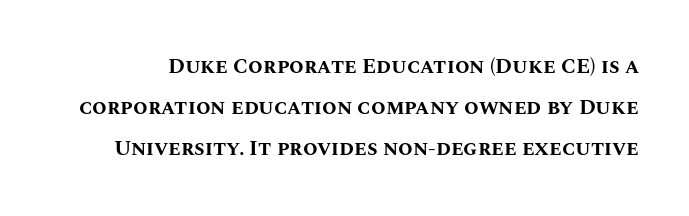
{"italic": "no", "bold": "yes", "underline": "no", "line_spacing": "loose", "line_spacing_ratio": 1.96, "letter_spacing": "normal", "letter_spacing_em": 0.0, "glyph_px": 21}
